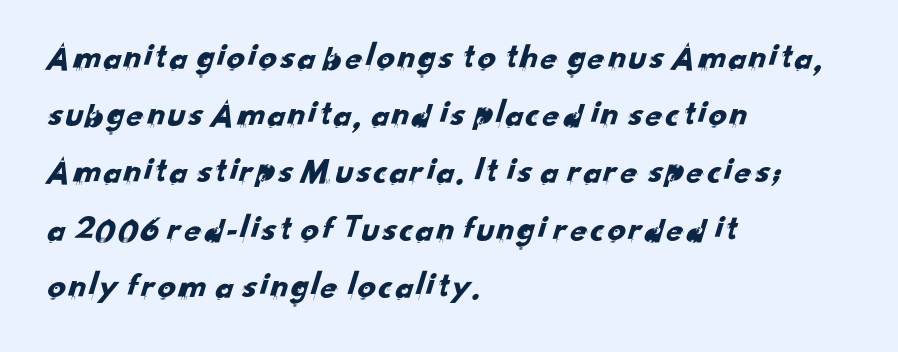
{"serif": "no", "width": "normal", "stroke_contrast": "low", "x_height": "small", "monospaced": "no", "underline": "no", "align": "left", "line_spacing": "normal", "line_spacing_ratio": 1.59, "letter_spacing": "normal", "letter_spacing_em": 0.0, "glyph_px": 36}
